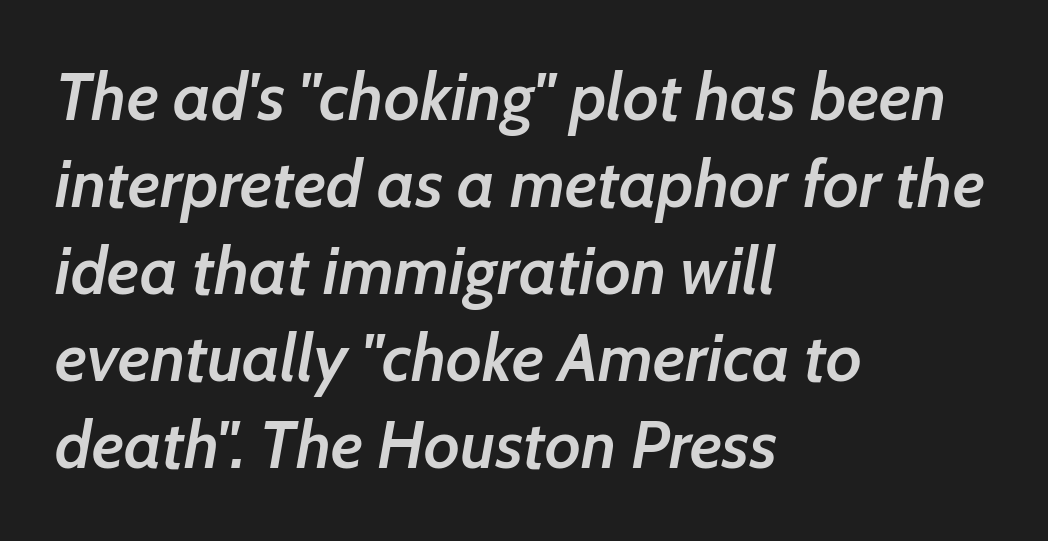
The image shows 67 px semibold type, italic (leaning right); set left-aligned, normal line spacing (1.3x), normal letter spacing, not underlined; low stroke contrast and a medium x-height.
